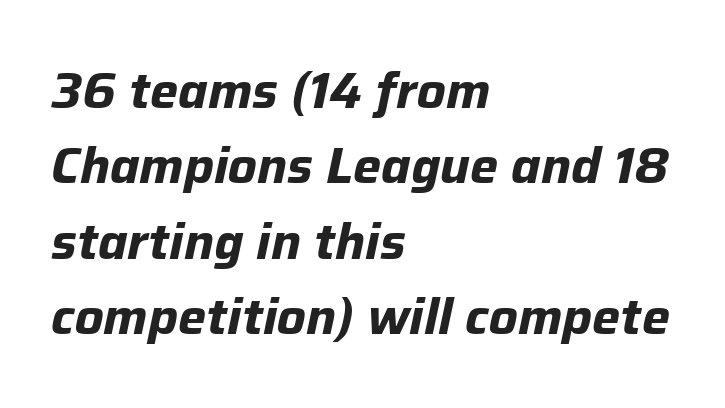
The image shows 50 px bold type, italic (leaning right); set left-aligned, normal line spacing (1.51x), normal letter spacing, not underlined; low stroke contrast and a medium x-height.
